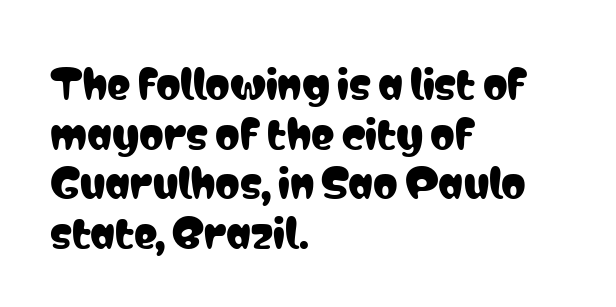
Q: Is the text italic (slanted)? A: No, it is upright.
Q: Is the typeface a serif or a sans-serif typeface? A: Sans-serif.
Q: Is the text underlined? A: No.
Q: How is the paragraph aligned? A: Left-aligned.
Q: Is the spacing between letters normal or unusually wide? A: Normal.
Q: Is the spacing between lines tight, normal or loose? A: Normal.
Q: Width (condensed, normal, or wide)? A: Condensed.
Q: Stroke contrast? A: Low.
Q: x-height? A: Medium.
Q: Monospaced? A: No.
